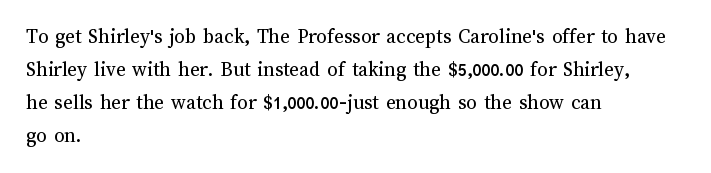
No italicization has been applied; the sample stays upright. This rendering features lettering with no underline. Summary of weight: not heavy and not bold. The typesetter chose a ragged-right arrangement here. The vertical gap from one line to the next is medium.
